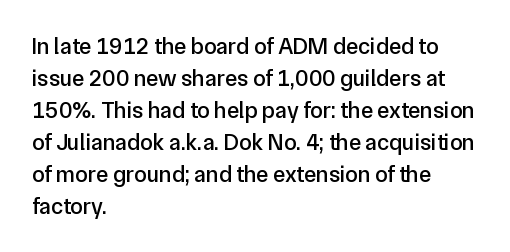
Q: Is the text italic (slanted)? A: No, it is upright.
Q: Is the text underlined? A: No.
Q: How is the paragraph aligned? A: Left-aligned.
Q: Is the spacing between letters normal or unusually wide? A: Normal.
Q: Is the spacing between lines tight, normal or loose? A: Normal.
